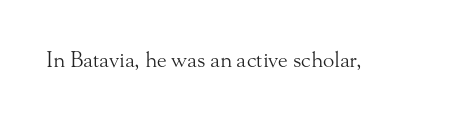
The passage shown is not underscored anywhere. The font's upright variant was chosen for this text. Stems here are at most as thick as an everyday book face. Observe the ordinary spacing: letters are neighbours, not strangers.
